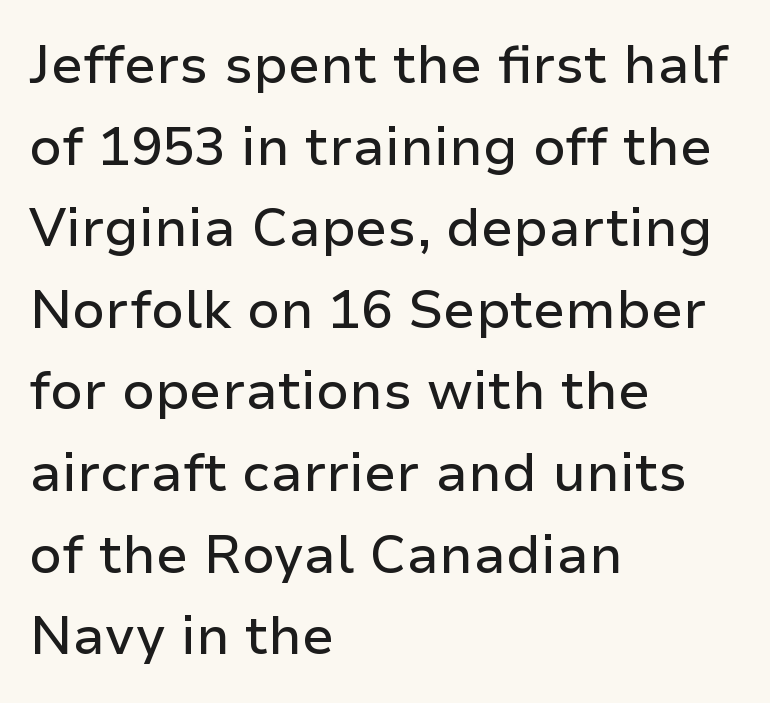
The glyphs in this specimen are sans serif. The block of text has a typical density, with ordinary space between rows. Left-aligned paragraph, ragged on the right. Bare-footed words on every line. The letters sit at their default tracking, neither squeezed nor spread.
